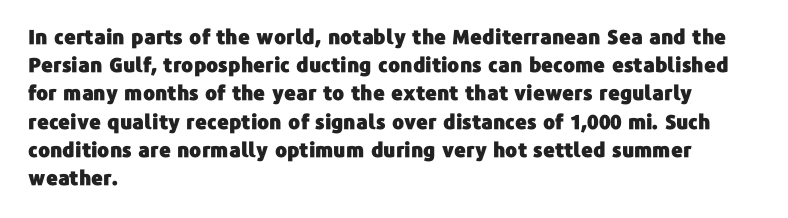
{"italic": "no", "underline": "no", "align": "left", "line_spacing": "normal", "line_spacing_ratio": 1.41, "letter_spacing": "normal", "letter_spacing_em": 0.0, "glyph_px": 20}
